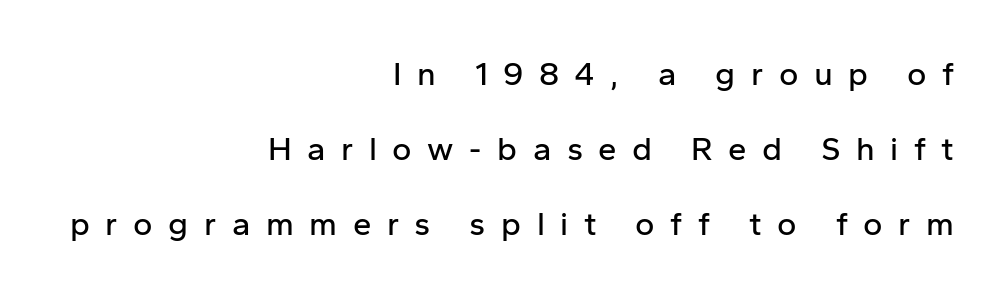
The image shows 33 px sans-serif type, upright; set right-aligned, loose line spacing (2.28x), unusually wide letter spacing (+0.47 em), not underlined; low stroke contrast and a medium x-height.
